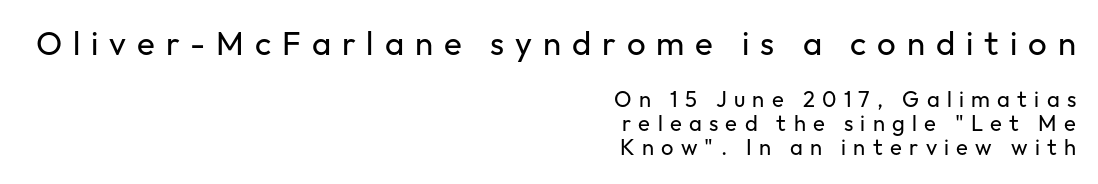
The image shows 33 px regular-weight sans-serif type, upright; set right-aligned, tight line spacing (1.1x), unusually wide letter spacing (+0.33 em), not underlined; the first (top) block is 1.5x larger; low stroke contrast and a medium x-height.
